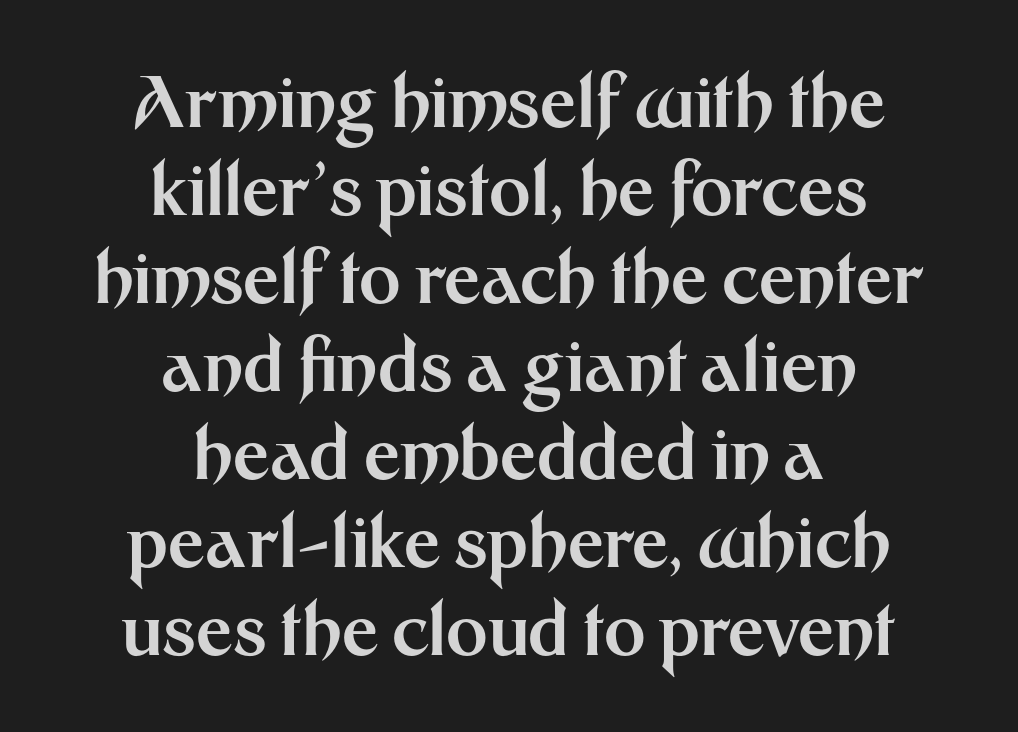
The image shows 71 px bold sans-serif type, upright; set centered, line spacing 1.24x, normal letter spacing, not underlined; medium stroke contrast and a medium x-height.
